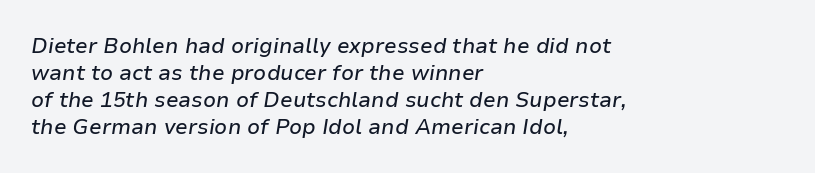
Q: Is the text italic (slanted)? A: Yes, it leans right by about 9 degrees.
Q: Is the text underlined? A: No.
Q: How is the paragraph aligned? A: Left-aligned.
Q: Is the spacing between letters normal or unusually wide? A: Normal.
Q: Is the spacing between lines tight, normal or loose? A: Normal.
